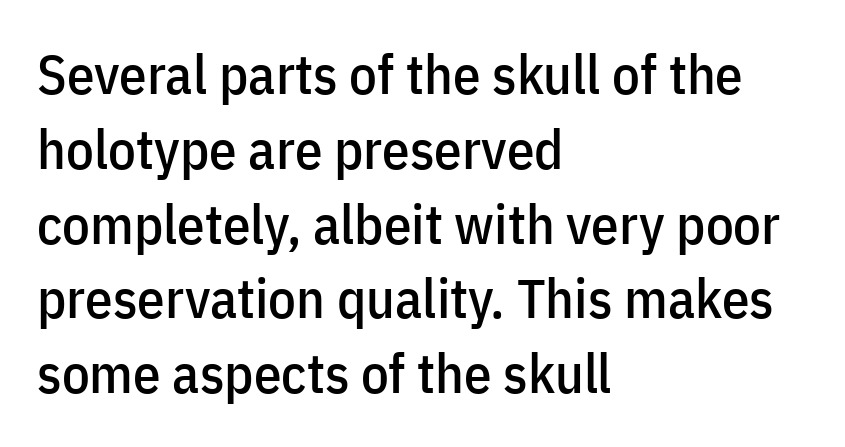
{"serif": "no", "italic": "no", "width": "condensed", "stroke_contrast": "low", "x_height": "medium", "monospaced": "no", "underline": "no", "align": "left", "line_spacing": "normal", "line_spacing_ratio": 1.36, "letter_spacing": "normal", "letter_spacing_em": 0.0, "glyph_px": 55}
